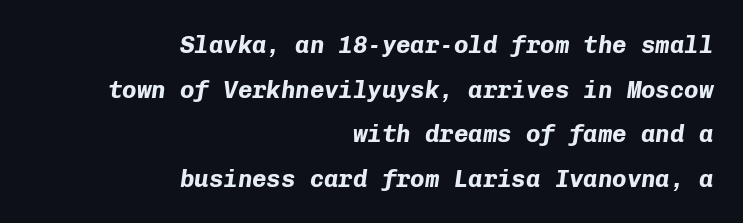
{"italic": "yes", "lean": "right", "slant_degrees": 8, "bold": "yes", "underline": "no", "align": "right", "line_spacing_ratio": 1.86, "letter_spacing": "normal", "letter_spacing_em": 0.0, "glyph_px": 24}
